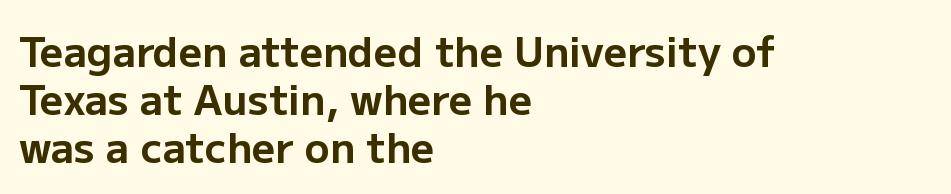
No word sits above an underline. Type style note: lacks serifs. Each glyph is drawn with heavy, bold strokes. Character widths vary here, with narrow letters taking less room than wide ones. Compared with typical body copy, the letter spacing here is the same.
